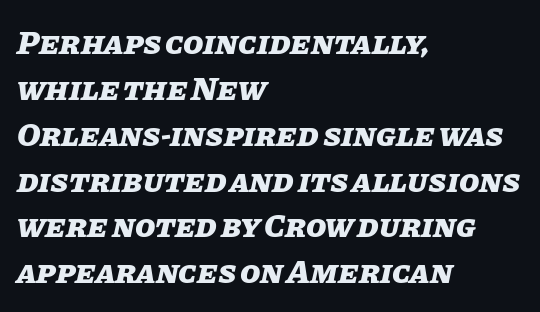
Varying glyph widths throughout — classic text-font behaviour. The sample has been set heavy, in full bold. These lines keep a tight, regular rhythm from letter to letter. The passage shown is not underscored anywhere.
